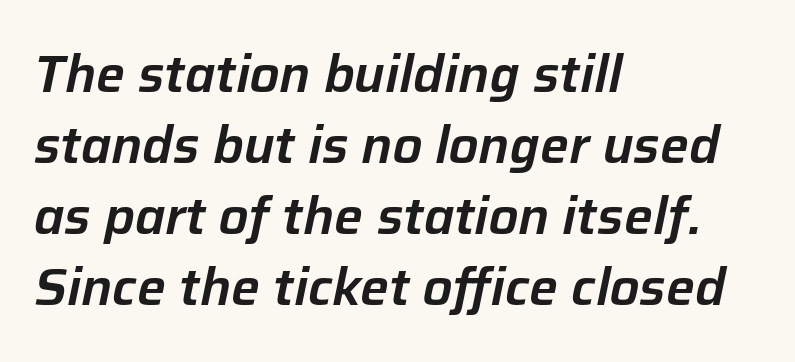
Q: Is the text italic (slanted)? A: Yes, it leans right by about 12 degrees.
Q: Is the text underlined? A: No.
Q: How is the paragraph aligned? A: Left-aligned.
Q: Is the spacing between letters normal or unusually wide? A: Normal.
Q: Is the spacing between lines tight, normal or loose? A: Normal.
Q: Width (condensed, normal, or wide)? A: Normal.
Q: Stroke contrast? A: Low.
Q: x-height? A: Medium.
Q: Monospaced? A: No.
